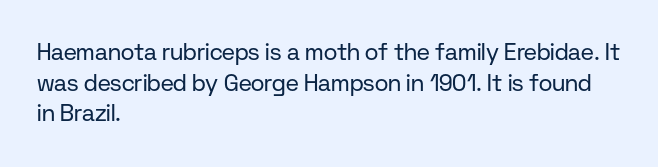
Q: Is the text bold? A: No.
Q: Is the text italic (slanted)? A: No, it is upright.
Q: Is the text underlined? A: No.
Q: How is the paragraph aligned? A: Left-aligned.
Q: Is the spacing between letters normal or unusually wide? A: Normal.
Q: Is the spacing between lines tight, normal or loose? A: Normal.
